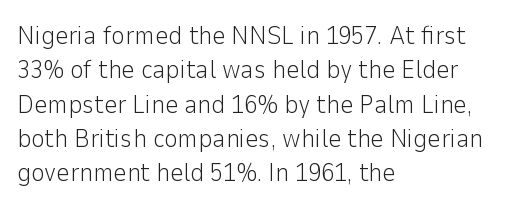
The image shows 26 px text type, upright; set left-aligned, normal line spacing (1.32x), normal letter spacing, not underlined.
